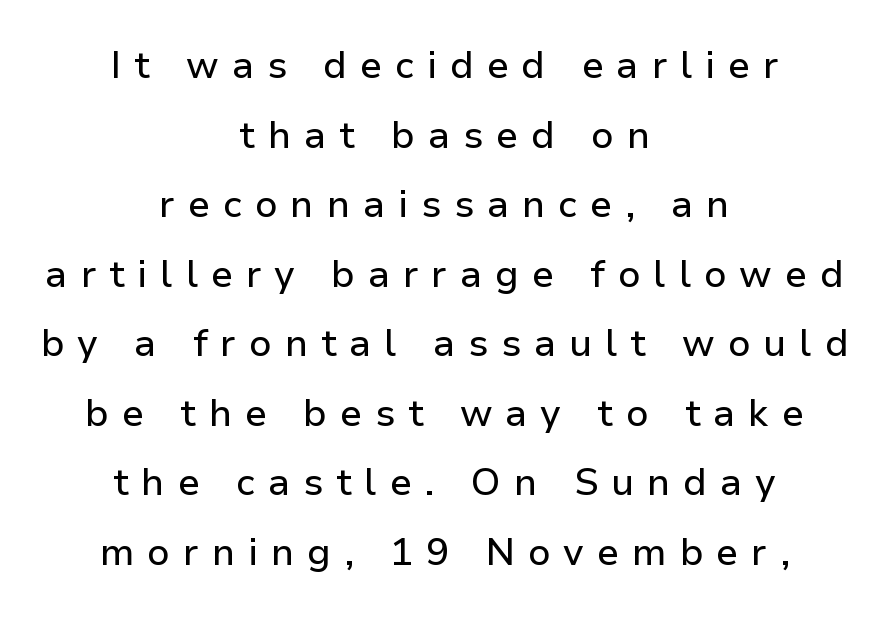
Between one letter and the next there's a generous, obvious gap. Nobody drew a line under any word here. Are there feet on the stems? There aren't — it's a sans. Teacher's note: observe the equal gaps on both sides — that is centered alignment.
